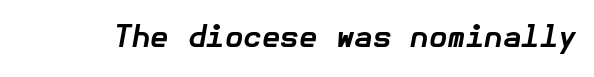
Q: Is the text bold? A: Yes.
Q: Is the text italic (slanted)? A: Yes, it leans right by about 10 degrees.
Q: Is the text underlined? A: No.
Q: Is the spacing between letters normal or unusually wide? A: Normal.
Q: Width (condensed, normal, or wide)? A: Normal.
Q: Stroke contrast? A: Low.
Q: x-height? A: Medium.
